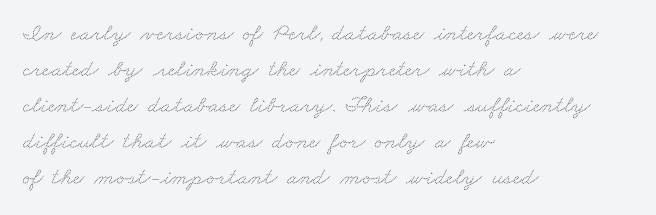
The image shows 24 px text type; set left-aligned, normal line spacing (1.5x), normal letter spacing, not underlined.
